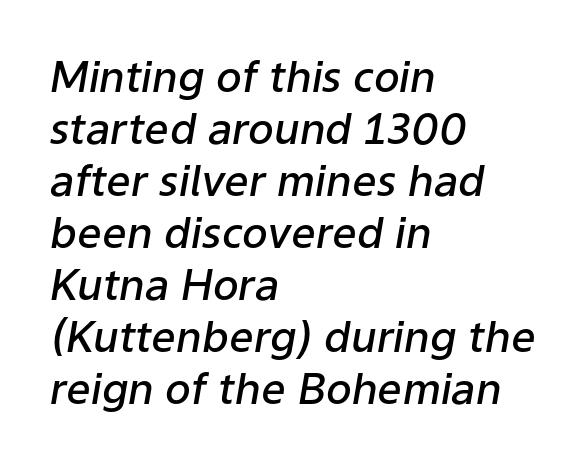
Glyph-to-glyph distance matches everyday printed text. These lines are rendered in a variable-pitch font. Honestly, there is no underline to notice here at all. Firm but not heavy-handed strokes: this text is semibold. The whole block is typeset with a tilt.
